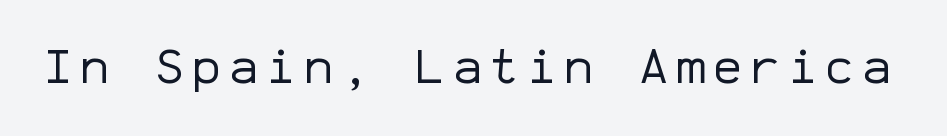
The image shows 49 px regular-weight sans-serif type, upright, monospaced; set not underlined; low stroke contrast and a medium x-height.
